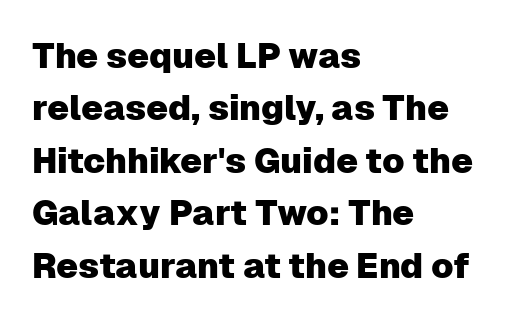
Q: Is the text italic (slanted)? A: No, it is upright.
Q: Is the typeface a serif or a sans-serif typeface? A: Sans-serif.
Q: Is the text underlined? A: No.
Q: How is the paragraph aligned? A: Left-aligned.
Q: Is the spacing between letters normal or unusually wide? A: Normal.
Q: Is the spacing between lines tight, normal or loose? A: Normal.
Q: Width (condensed, normal, or wide)? A: Normal.
Q: Stroke contrast? A: Low.
Q: x-height? A: Medium.
Q: Monospaced? A: No.
